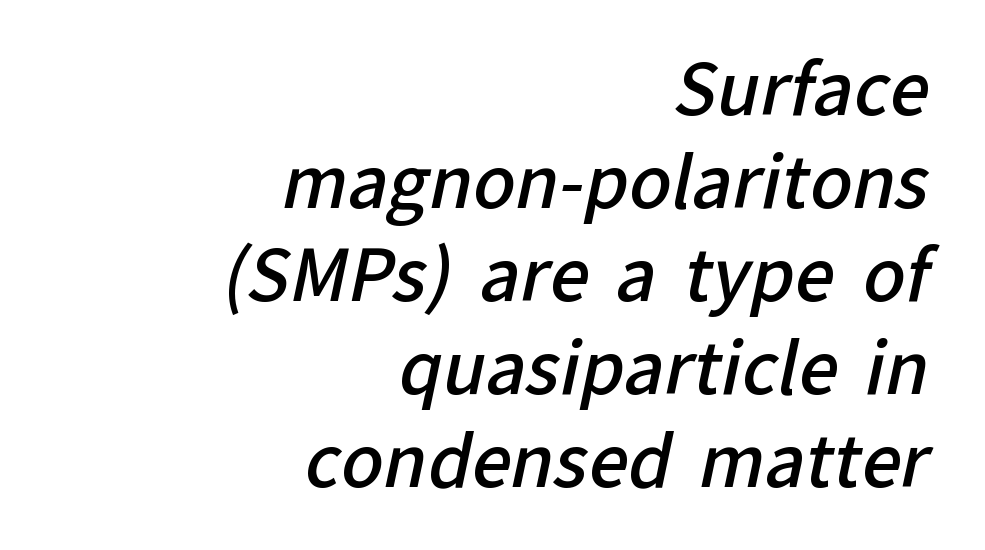
Q: Is the text bold? A: Semi-bold.
Q: Is the typeface a serif or a sans-serif typeface? A: Sans-serif.
Q: Is the text underlined? A: No.
Q: How is the paragraph aligned? A: Right-aligned.
Q: Is the spacing between letters normal or unusually wide? A: Normal.
Q: Is the spacing between lines tight, normal or loose? A: Normal.
Q: Width (condensed, normal, or wide)? A: Normal.
Q: Stroke contrast? A: Low.
Q: x-height? A: Medium.
Q: Monospaced? A: No.
